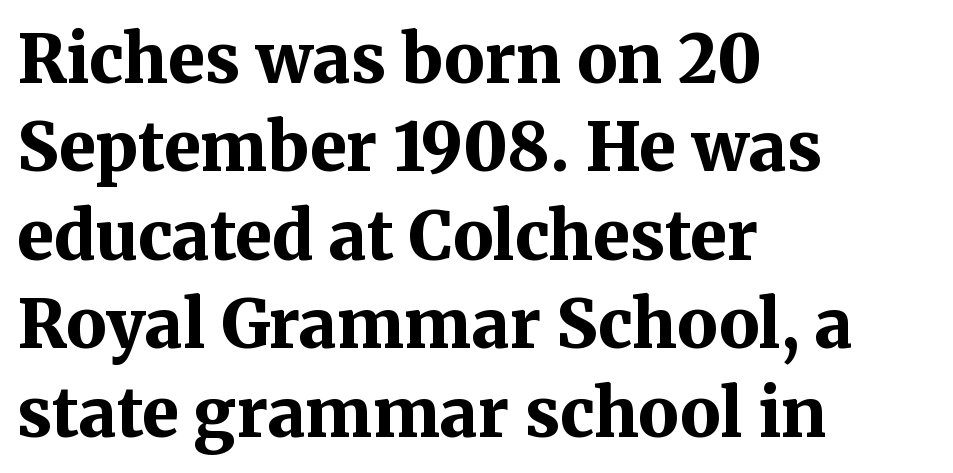
The letters sit at their default tracking, neither squeezed nor spread. Compared with a centered layout, this one pins lines to the left instead. The font family rendered here belongs to the serif group. Upright lettering throughout. The rendering uses a moderate line-height, typical for paragraphs. Underlining? Definitely not there.
